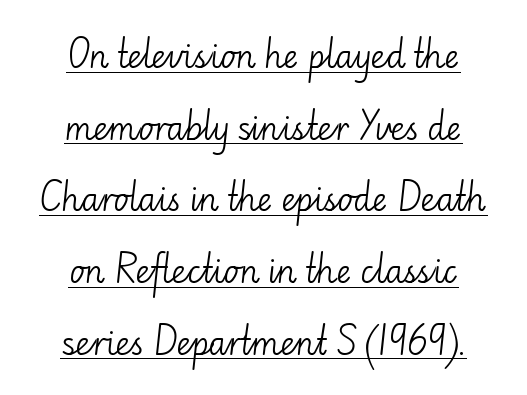
{"serif": "no", "bold": "no", "weight": "light", "width": "normal", "stroke_contrast": "low", "x_height": "small", "monospaced": "no", "underline": "yes", "align": "center", "line_spacing": "loose", "line_spacing_ratio": 2.24, "letter_spacing": "normal", "letter_spacing_em": 0.0, "glyph_px": 32}
